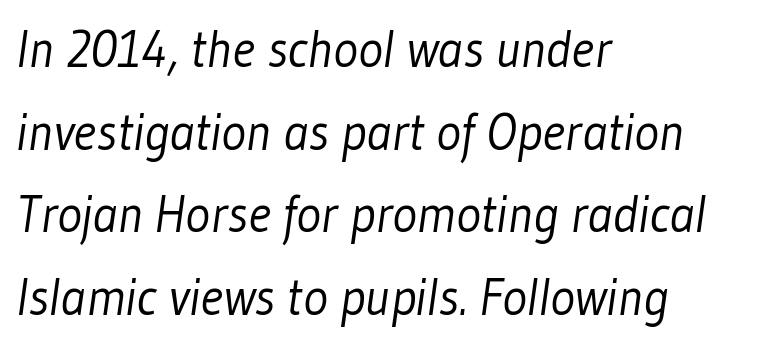
{"serif": "no", "bold": "no", "weight": "light", "width": "condensed", "stroke_contrast": "low", "x_height": "medium", "monospaced": "no", "underline": "no", "align": "left", "line_spacing": "normal", "line_spacing_ratio": 1.59, "letter_spacing": "normal", "letter_spacing_em": 0.0, "glyph_px": 52}
